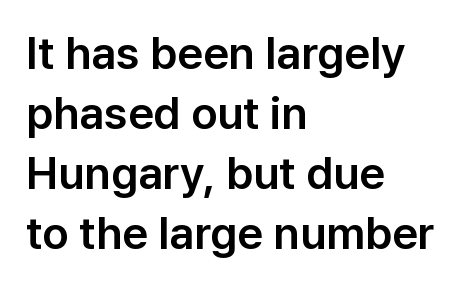
Alignment: flush left. The type family on display is of the sans-serif kind. A typesetter would call this leading conventional body-copy spacing. The letterforms sit shoulder to shoulder at normal distance. Nobody drew a line under any word here. Notice how the stems are strictly vertical — no italics here.
